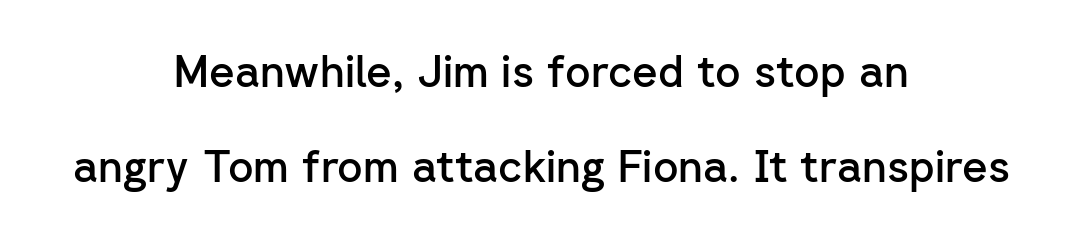
The image shows 44 px semibold sans-serif type, upright; set centered, loose line spacing (2.15x), normal letter spacing, not underlined; low stroke contrast and a medium x-height.
